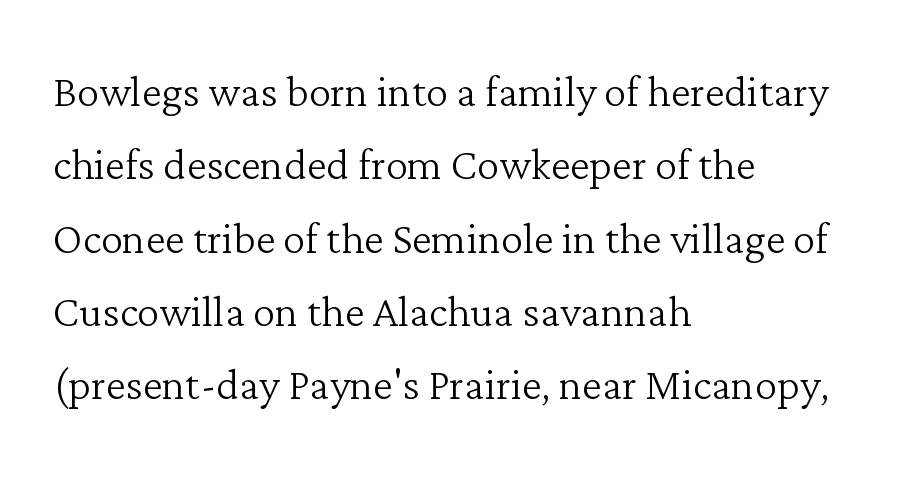
Think of a printed novel: that variable character pitch is what you see here. Old-style or modern, the face here clearly has serifs. Compared with typical paragraphs, the rows here are spaced about the same. Lines of text with bare space underneath.
